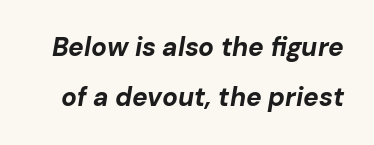
Reading down the column, the eye jumps a long way to each next line. Short note: letters normally spaced. This is heavy type, rendered in bold. Quick note: italic.
